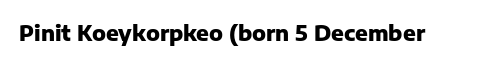
The letterforms sit shoulder to shoulder at normal distance. These lines were composed using upright roman letters. Check the space under the baseline: it is left empty. The sample has been set heavy, in full bold.
